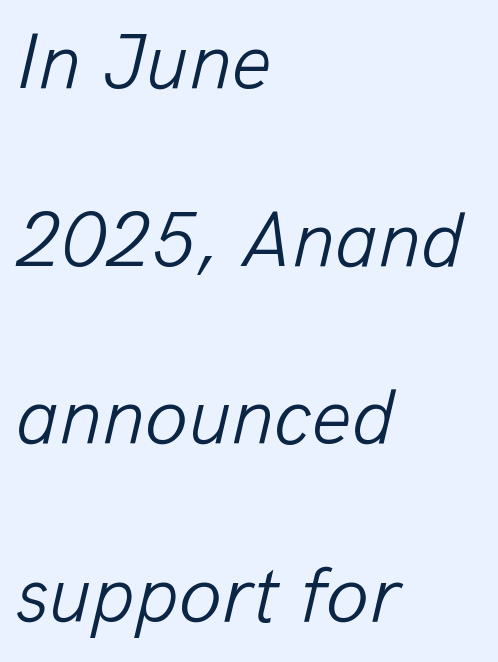
{"italic": "yes", "lean": "right", "slant_degrees": 13, "bold": "no", "weight": "light", "width": "normal", "stroke_contrast": "low", "x_height": "medium", "monospaced": "no", "underline": "no", "align": "left", "line_spacing": "loose", "line_spacing_ratio": 2.25, "letter_spacing": "normal", "letter_spacing_em": 0.0, "glyph_px": 79}
